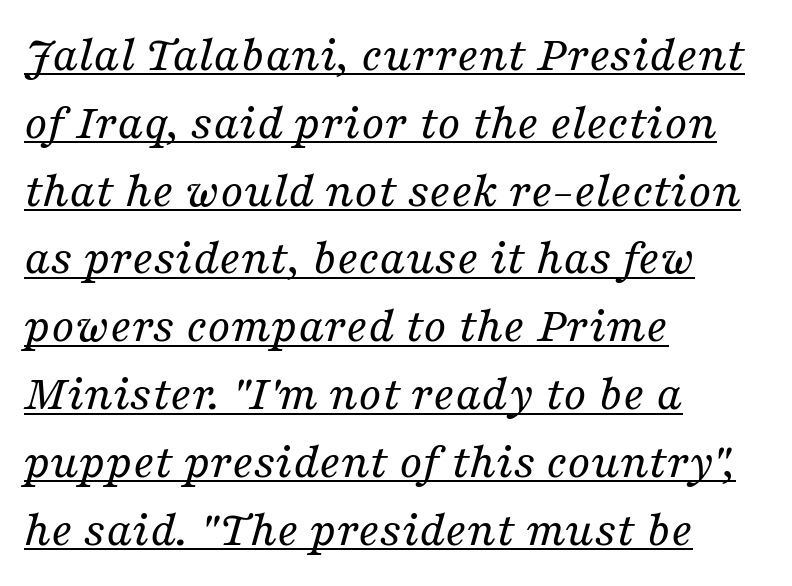
Q: Is the text bold? A: No.
Q: Is the text italic (slanted)? A: Yes, it leans right by about 16 degrees.
Q: Is the typeface a serif or a sans-serif typeface? A: Serif.
Q: Is the text underlined? A: Yes.
Q: How is the paragraph aligned? A: Left-aligned.
Q: Is the spacing between letters normal or unusually wide? A: Normal.
Q: Is the spacing between lines tight, normal or loose? A: Normal.
Q: Width (condensed, normal, or wide)? A: Normal.
Q: Stroke contrast? A: Medium.
Q: x-height? A: Medium.
Q: Monospaced? A: No.
